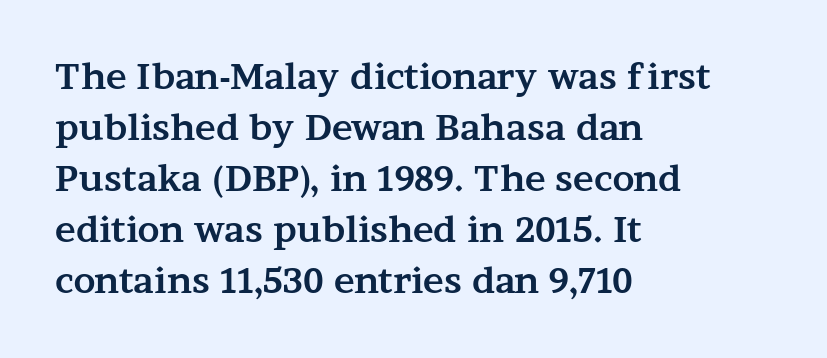
Q: Is the text bold? A: Yes.
Q: Is the text italic (slanted)? A: No, it is upright.
Q: Is the typeface a serif or a sans-serif typeface? A: Serif.
Q: Is the text underlined? A: No.
Q: How is the paragraph aligned? A: Left-aligned.
Q: Is the spacing between letters normal or unusually wide? A: Normal.
Q: Is the spacing between lines tight, normal or loose? A: Normal.
Q: Width (condensed, normal, or wide)? A: Wide.
Q: Stroke contrast? A: Medium.
Q: x-height? A: Medium.
Q: Monospaced? A: No.
